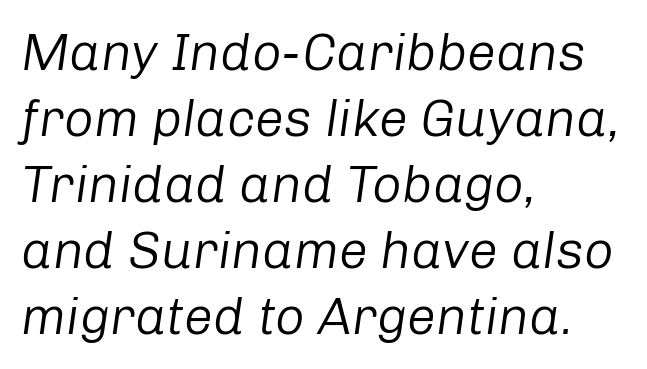
{"italic": "yes", "lean": "right", "slant_degrees": 8, "bold": "no", "weight": "regular", "width": "normal", "stroke_contrast": "low", "x_height": "medium", "monospaced": "no", "underline": "no", "align": "left", "line_spacing": "normal", "line_spacing_ratio": 1.27, "letter_spacing": "normal", "letter_spacing_em": 0.0, "glyph_px": 52}
